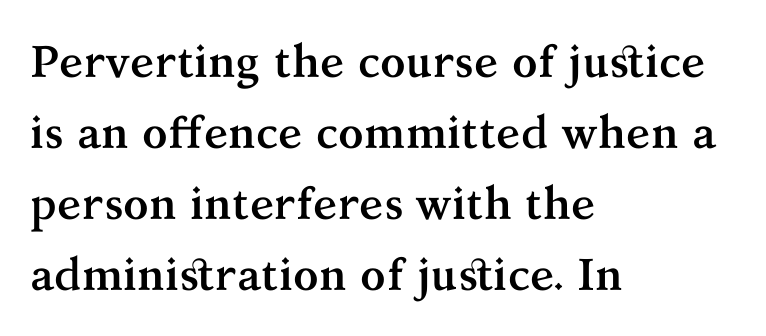
{"serif": "yes", "italic": "no", "bold": "yes", "weight": "semibold", "width": "normal", "stroke_contrast": "medium", "x_height": "medium", "monospaced": "no", "underline": "no", "align": "left", "line_spacing": "normal", "line_spacing_ratio": 1.58, "letter_spacing": "normal", "letter_spacing_em": 0.0, "glyph_px": 45}
